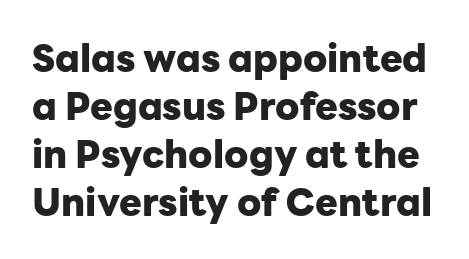
{"serif": "no", "italic": "no", "bold": "yes", "weight": "heavy", "width": "normal", "stroke_contrast": "low", "x_height": "medium", "monospaced": "no", "underline": "no", "line_spacing": "normal", "line_spacing_ratio": 1.26, "letter_spacing": "normal", "letter_spacing_em": 0.0, "glyph_px": 38}
